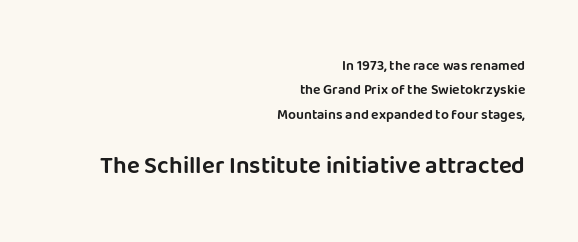
Rendered with straight, roman letterforms. The type is set solid horizontally, with unmodified tracking. Does the copy run flush right? Yes — the right margin is perfectly even. Beneath every word, the page is bare. Size contrast runs from small at the top to large at the bottom.
